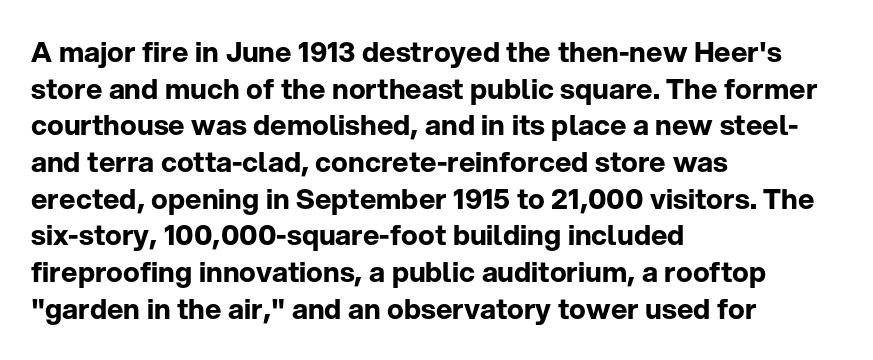
Q: Is the text bold? A: Yes.
Q: Is the text italic (slanted)? A: No, it is upright.
Q: Is the typeface a serif or a sans-serif typeface? A: Sans-serif.
Q: Is the text underlined? A: No.
Q: How is the paragraph aligned? A: Left-aligned.
Q: Is the spacing between letters normal or unusually wide? A: Normal.
Q: Is the spacing between lines tight, normal or loose? A: Normal.
Q: Width (condensed, normal, or wide)? A: Normal.
Q: Stroke contrast? A: Low.
Q: x-height? A: Medium.
Q: Monospaced? A: No.
